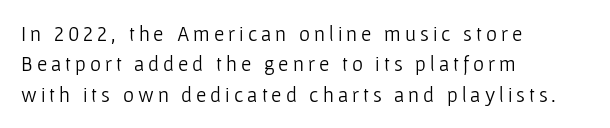
Q: Is the text bold? A: No.
Q: Is the text italic (slanted)? A: No, it is upright.
Q: Is the text underlined? A: No.
Q: How is the paragraph aligned? A: Left-aligned.
Q: Is the spacing between lines tight, normal or loose? A: Normal.
